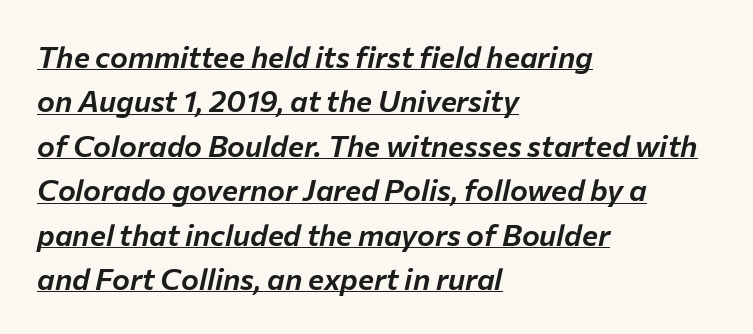
The text block is weighted toward the left margin, trailing off unevenly rightward. What's the leading like? Ordinary, nothing unusual. Like a heading marked for emphasis, these lines bear an underscore. No extra tracking has been applied to these lines.
